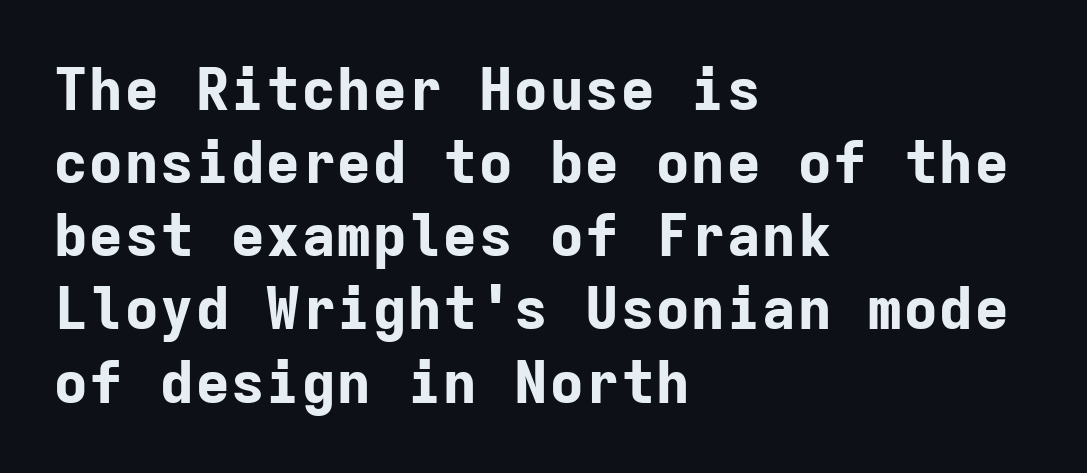
A typesetter would mark this as roman, not italic. Here the designer chose a console-style face with uniform glyph widths. Set as a true bold cut, around the 700 mark. All the whitespace from short lines collects on the right. A typesetter would call this zero additional tracking.
